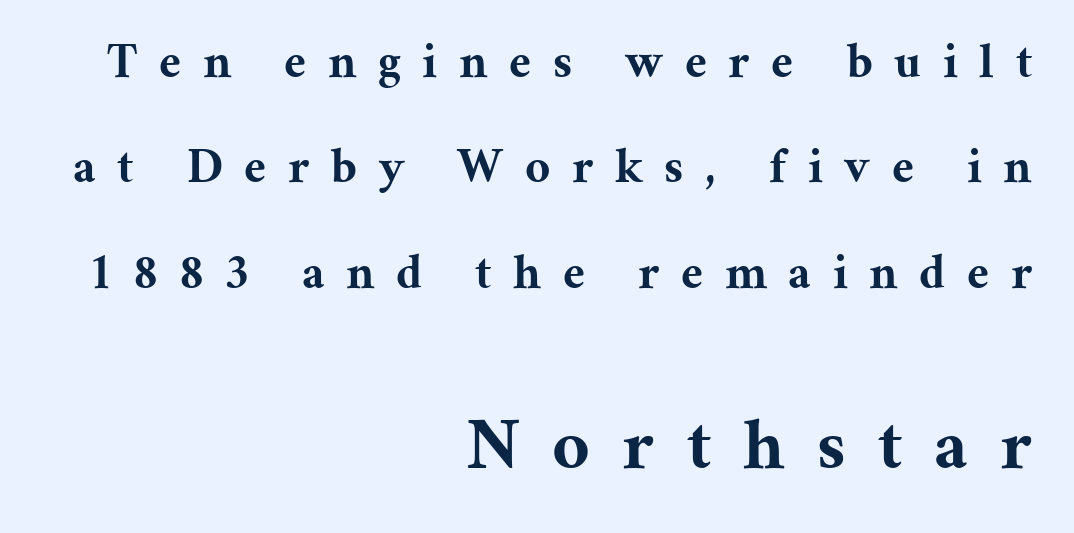
{"serif": "yes", "italic": "no", "bold": "yes", "weight": "bold", "width": "normal", "stroke_contrast": "medium", "x_height": "medium", "monospaced": "no", "underline": "no", "align": "right", "line_spacing": "loose", "line_spacing_ratio": 2.15, "letter_spacing": "wide", "letter_spacing_em": 0.44, "larger_block": "second", "size_ratio": 1.49, "glyph_px": 73}
